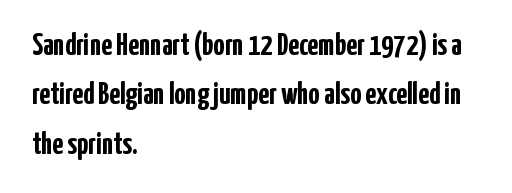
Q: Is the text bold? A: Yes.
Q: Is the text italic (slanted)? A: No, it is upright.
Q: Is the typeface a serif or a sans-serif typeface? A: Sans-serif.
Q: Is the text underlined? A: No.
Q: How is the paragraph aligned? A: Left-aligned.
Q: Is the spacing between letters normal or unusually wide? A: Normal.
Q: Is the spacing between lines tight, normal or loose? A: Normal.
Q: Width (condensed, normal, or wide)? A: Condensed.
Q: Stroke contrast? A: Low.
Q: x-height? A: Medium.
Q: Monospaced? A: No.
